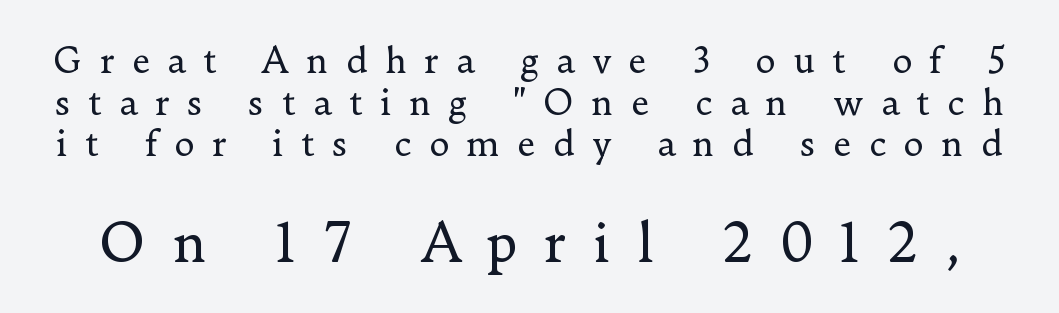
The image shows 53 px regular-weight serif type, upright; set line spacing 1.19x, unusually wide letter spacing (+0.49 em), not underlined; the second (bottom) block is 1.51x larger; low stroke contrast and a small x-height.
